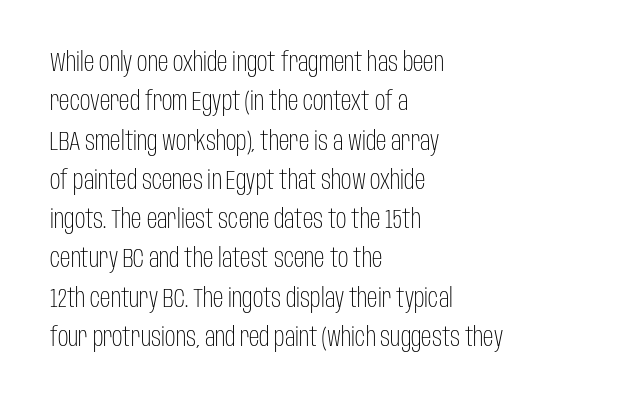
{"italic": "no", "bold": "no", "underline": "no", "align": "left", "line_spacing": "normal", "line_spacing_ratio": 1.51, "letter_spacing": "normal", "letter_spacing_em": 0.0, "glyph_px": 26}
